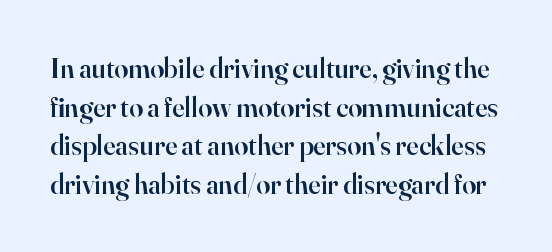
Examine the stroke ends and you'll spot serifs. The glyphs are unaccompanied by any horizontal stroke below them. Set as a demibold, roughly 600 on the weight scale. No italicization has been applied; the sample stays upright. Students, note that the glyphs here touch the page at normal intervals. Varying glyph widths throughout — classic text-font behaviour.
